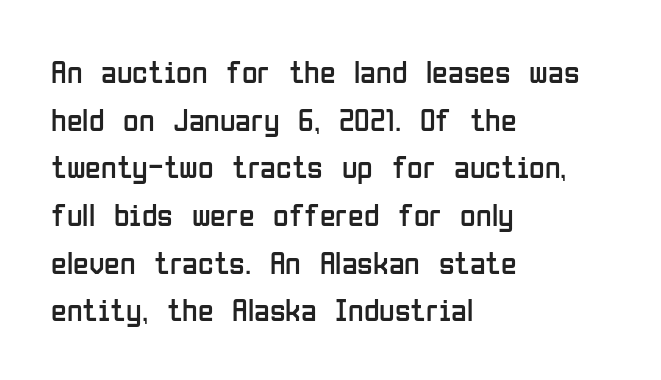
Q: Is the text bold? A: No.
Q: Is the text italic (slanted)? A: No, it is upright.
Q: Is the typeface a serif or a sans-serif typeface? A: Sans-serif.
Q: Is the text underlined? A: No.
Q: How is the paragraph aligned? A: Left-aligned.
Q: Is the spacing between letters normal or unusually wide? A: Normal.
Q: Is the spacing between lines tight, normal or loose? A: Normal.
Q: Width (condensed, normal, or wide)? A: Condensed.
Q: Stroke contrast? A: Low.
Q: x-height? A: Medium.
Q: Monospaced? A: No.
